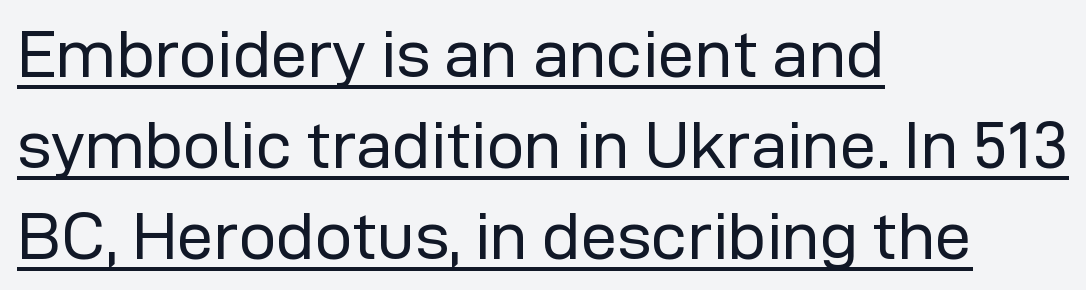
Q: Is the text bold? A: No.
Q: Is the text italic (slanted)? A: No, it is upright.
Q: Is the typeface a serif or a sans-serif typeface? A: Sans-serif.
Q: Is the text underlined? A: Yes.
Q: How is the paragraph aligned? A: Left-aligned.
Q: Is the spacing between letters normal or unusually wide? A: Normal.
Q: Is the spacing between lines tight, normal or loose? A: Normal.
Q: Width (condensed, normal, or wide)? A: Normal.
Q: Stroke contrast? A: Low.
Q: x-height? A: Medium.
Q: Monospaced? A: No.
